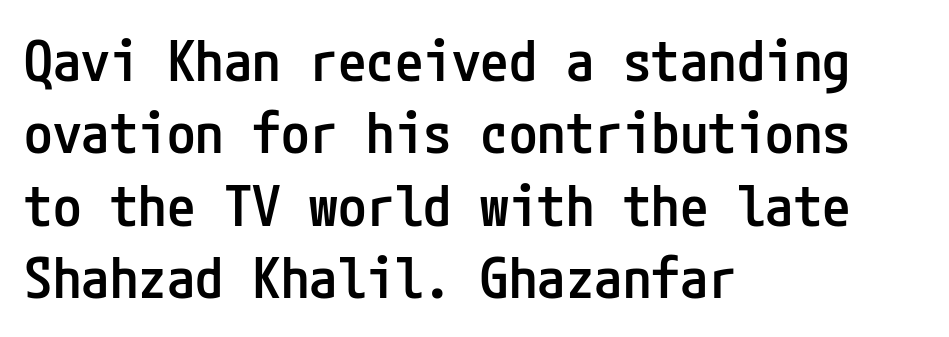
{"serif": "no", "italic": "no", "bold": "semi", "weight": "semibold", "width": "condensed", "stroke_contrast": "low", "x_height": "medium", "underline": "no", "align": "left", "line_spacing": "normal", "line_spacing_ratio": 1.27, "letter_spacing": "normal", "letter_spacing_em": 0.0, "glyph_px": 57}
